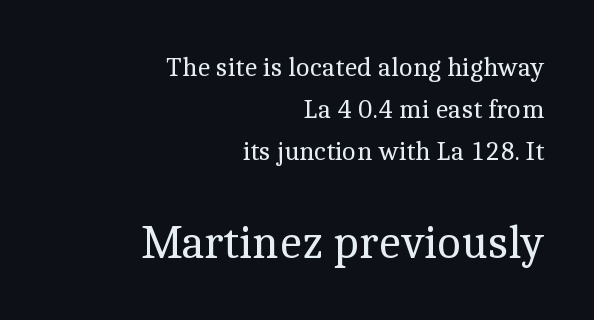
The image shows 47 px regular-weight serif type, upright; set right-aligned, normal line spacing (1.55x), normal letter spacing, not underlined; the second (bottom) block is 1.74x larger; a medium x-height.
